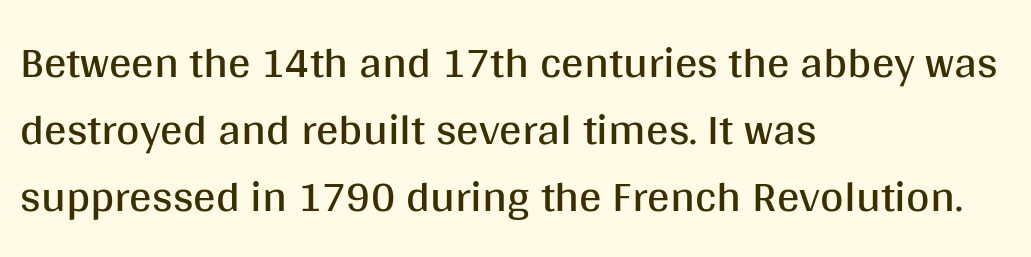
Q: Is the text bold? A: No.
Q: Is the text italic (slanted)? A: No, it is upright.
Q: Is the typeface a serif or a sans-serif typeface? A: Sans-serif.
Q: Is the text underlined? A: No.
Q: How is the paragraph aligned? A: Left-aligned.
Q: Is the spacing between letters normal or unusually wide? A: Normal.
Q: Is the spacing between lines tight, normal or loose? A: Normal.
Q: Width (condensed, normal, or wide)? A: Normal.
Q: Stroke contrast? A: Medium.
Q: x-height? A: Large.
Q: Monospaced? A: No.
